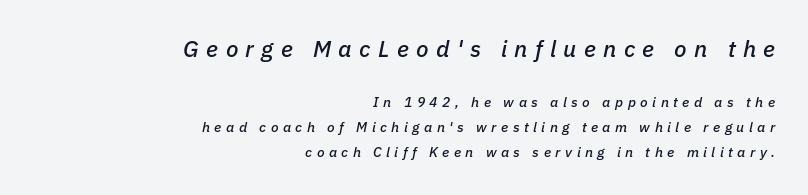
{"italic": "yes", "lean": "right", "slant_degrees": 11, "underline": "no", "align": "right", "line_spacing_ratio": 1.78, "letter_spacing": "wide", "letter_spacing_em": 0.32, "larger_block": "first", "size_ratio": 1.64, "glyph_px": 23}
